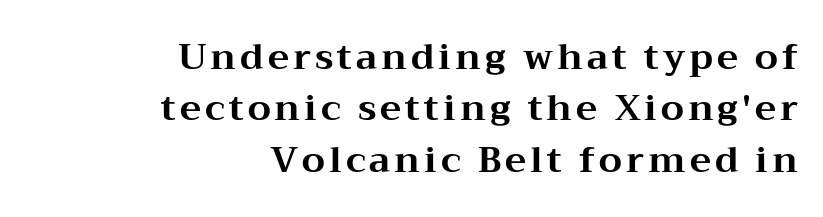
The image shows 36 px bold, wide serif type, upright; set right-aligned, normal line spacing (1.43x), not underlined; medium stroke contrast and a medium x-height.
